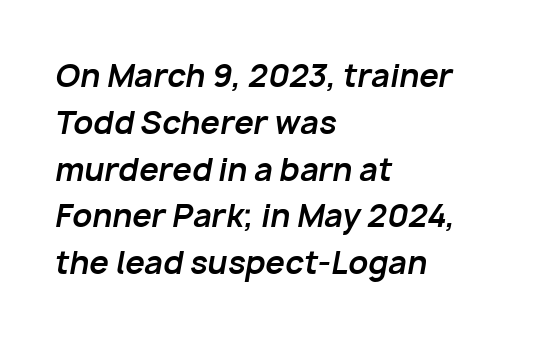
Q: Is the text bold? A: Yes.
Q: Is the text italic (slanted)? A: Yes, it leans right by about 10 degrees.
Q: Is the text underlined? A: No.
Q: How is the paragraph aligned? A: Left-aligned.
Q: Is the spacing between letters normal or unusually wide? A: Normal.
Q: Is the spacing between lines tight, normal or loose? A: Normal.
Q: Width (condensed, normal, or wide)? A: Normal.
Q: Stroke contrast? A: Low.
Q: x-height? A: Medium.
Q: Monospaced? A: No.
